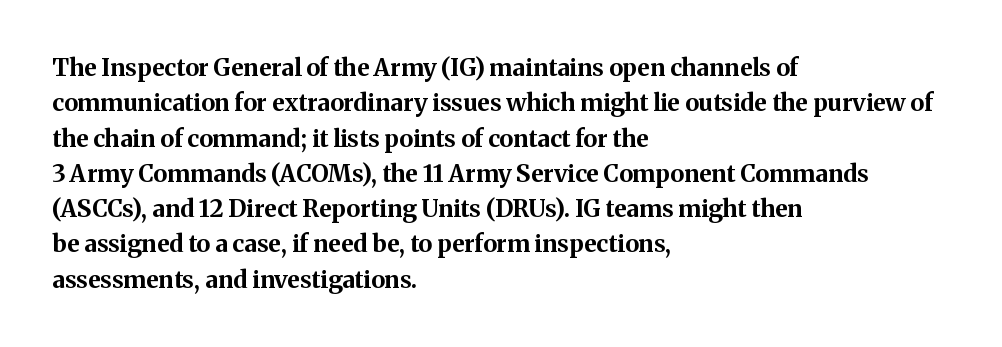
{"italic": "no", "bold": "yes", "underline": "no", "align": "left", "line_spacing": "normal", "line_spacing_ratio": 1.47, "letter_spacing": "normal", "letter_spacing_em": 0.0, "glyph_px": 24}
